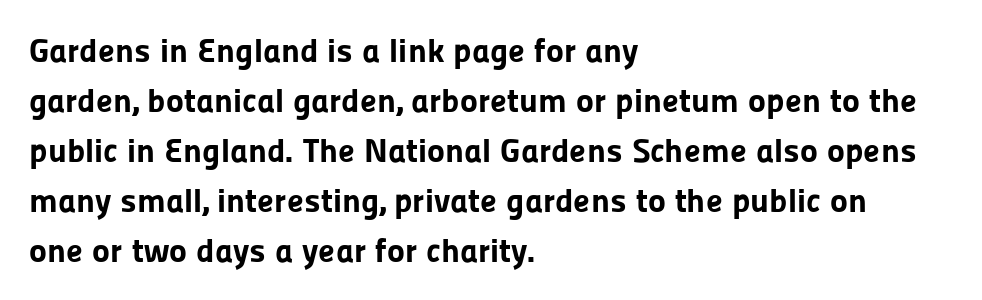
Q: Is the text bold? A: Yes.
Q: Is the text italic (slanted)? A: No, it is upright.
Q: Is the typeface a serif or a sans-serif typeface? A: Sans-serif.
Q: Is the text underlined? A: No.
Q: How is the paragraph aligned? A: Left-aligned.
Q: Is the spacing between letters normal or unusually wide? A: Normal.
Q: Is the spacing between lines tight, normal or loose? A: Normal.
Q: Width (condensed, normal, or wide)? A: Normal.
Q: Stroke contrast? A: Low.
Q: x-height? A: Medium.
Q: Monospaced? A: No.
